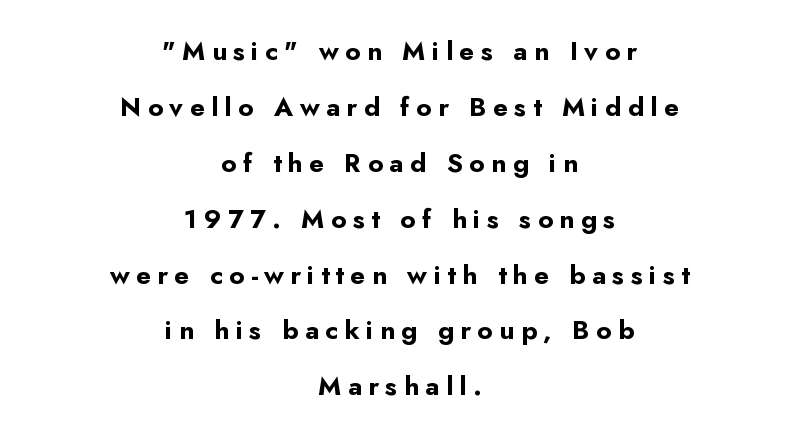
The axis of the letterforms is exactly vertical. Heft: maximum for text — a bold. If you folded the block vertically in half, each line would mirror itself in length. Each new line begins a long way beneath the previous one. The string is rendered with underlining switched off. Tracking here is generous; glyphs stand well apart from one another.
